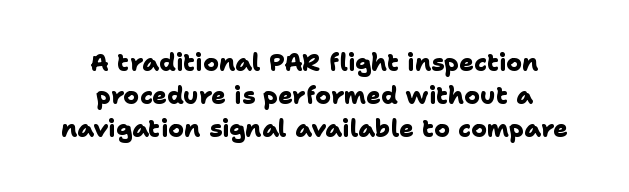
The rendering uses a moderate line-height, typical for paragraphs. Set as a true bold cut, around the 700 mark. Type without underlining. The typesetter chose a symmetrical, centered arrangement here. The line texture is even and compact thanks to regular tracking.
